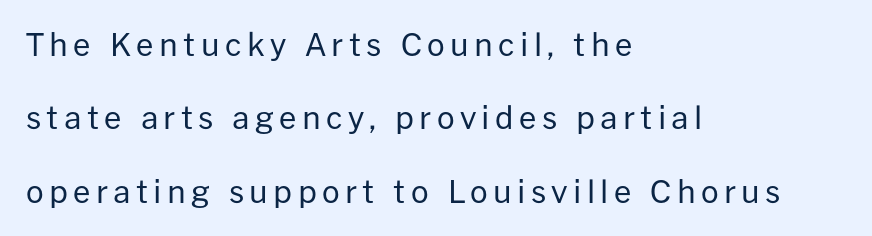
Q: Is the text bold? A: No.
Q: Is the text italic (slanted)? A: No, it is upright.
Q: Is the typeface a serif or a sans-serif typeface? A: Sans-serif.
Q: Is the text underlined? A: No.
Q: How is the paragraph aligned? A: Left-aligned.
Q: Is the spacing between lines tight, normal or loose? A: Loose.
Q: Width (condensed, normal, or wide)? A: Normal.
Q: Stroke contrast? A: Low.
Q: x-height? A: Medium.
Q: Monospaced? A: No.
